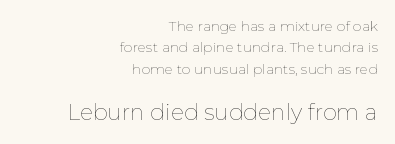
This block has exactly the height ordinary leading produces. Typeset ragged left — the right edge is the straight one. Spacing between characters is what you'd get straight out of the box. Heaviness? Minimal to ordinary, like unemphasized prose. Unlike italic type, these characters show no tilt at all.
